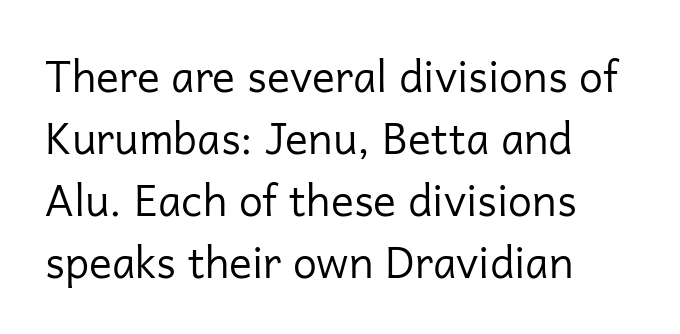
Q: Is the text bold? A: No.
Q: Is the text italic (slanted)? A: No, it is upright.
Q: Is the typeface a serif or a sans-serif typeface? A: Sans-serif.
Q: Is the text underlined? A: No.
Q: How is the paragraph aligned? A: Left-aligned.
Q: Is the spacing between letters normal or unusually wide? A: Normal.
Q: Is the spacing between lines tight, normal or loose? A: Normal.
Q: Width (condensed, normal, or wide)? A: Normal.
Q: Stroke contrast? A: Low.
Q: x-height? A: Medium.
Q: Monospaced? A: No.
